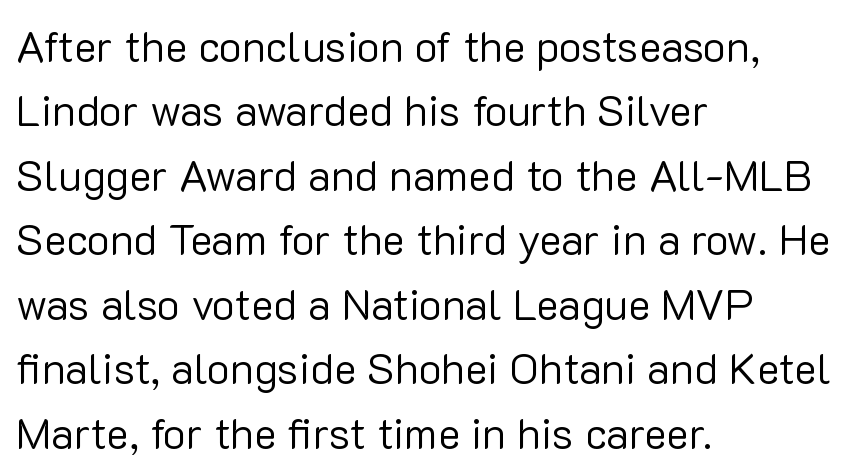
No italicization has been applied; the sample stays upright. Any mark beneath the type? The region is blank. Glyph-to-glyph distance matches everyday printed text. Does the copy run flush right? No — it runs flush left. A sans-serif font was chosen for this passage. This sample has the flowing, uneven cadence of proportional lettering.
